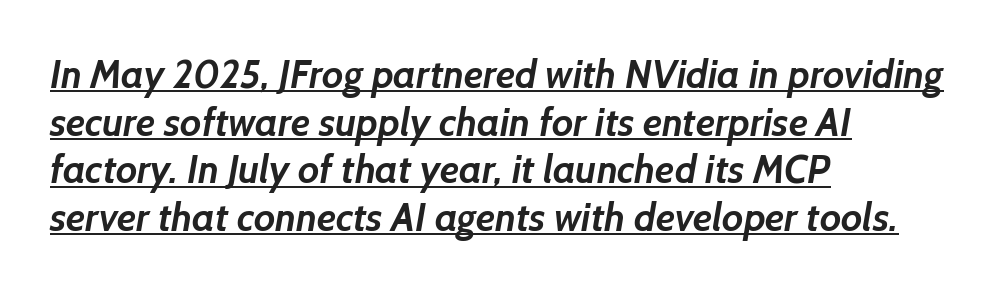
Varying glyph widths throughout — classic text-font behaviour. Typographically, this falls in the sans-serif category. Students, observe the line beneath the letters — that is underlining. How are the letters spaced? Ordinarily, with no added tracking. Students, this is bold: see how much ink each stroke carries.
